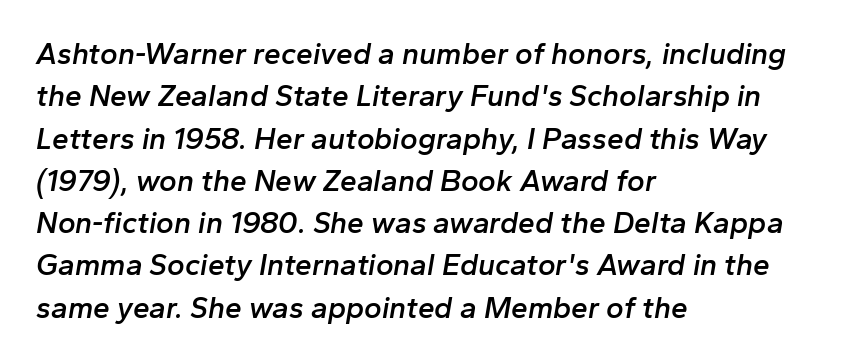
{"italic": "yes", "lean": "right", "slant_degrees": 10, "bold": "semi", "weight": "semibold", "width": "normal", "stroke_contrast": "low", "x_height": "medium", "monospaced": "no", "underline": "no", "align": "left", "line_spacing": "normal", "line_spacing_ratio": 1.41, "letter_spacing": "normal", "letter_spacing_em": 0.0, "glyph_px": 30}
